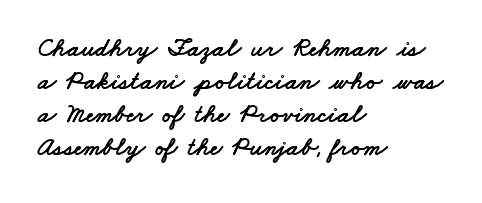
Q: Is the text underlined? A: No.
Q: How is the paragraph aligned? A: Left-aligned.
Q: Is the spacing between letters normal or unusually wide? A: Normal.
Q: Is the spacing between lines tight, normal or loose? A: Normal.
